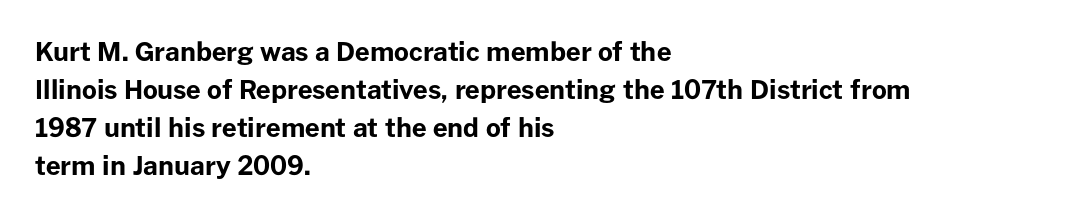
{"italic": "no", "bold": "yes", "underline": "no", "align": "left", "line_spacing": "normal", "line_spacing_ratio": 1.46, "letter_spacing": "normal", "letter_spacing_em": 0.0, "glyph_px": 26}
